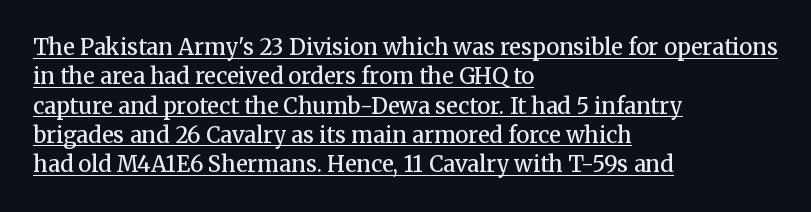
The image shows 22 px text type, upright; set left-aligned, normal line spacing (1.33x), normal letter spacing, underlined.
